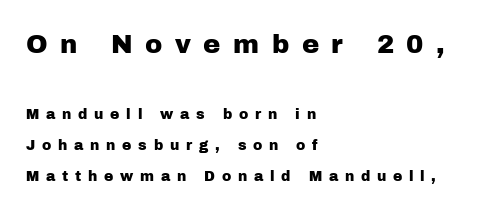
Q: Is the text italic (slanted)? A: No, it is upright.
Q: Is the text underlined? A: No.
Q: How is the paragraph aligned? A: Left-aligned.
Q: Is the spacing between letters normal or unusually wide? A: Unusually wide.
Q: Is the spacing between lines tight, normal or loose? A: Loose.
Q: Which block of text is set in a larger size, the first (top) or the second (bottom)? A: The first (top) one.
